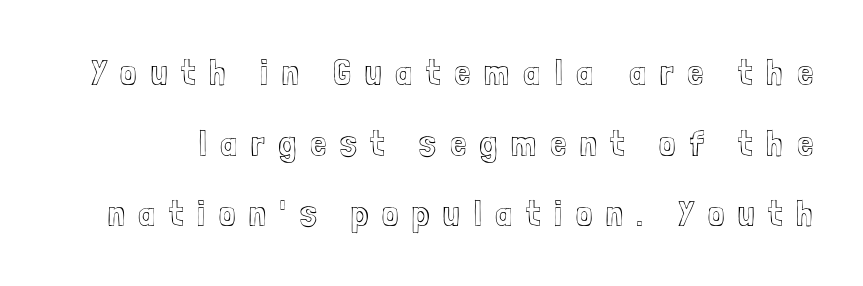
Loose tracking; the words dissolve into strings of separated letters. This sample uses an upright cut, with every glyph sitting square on the baseline. The block of text is sparse from top to bottom, with ample space between rows. The baseline area is clear.
